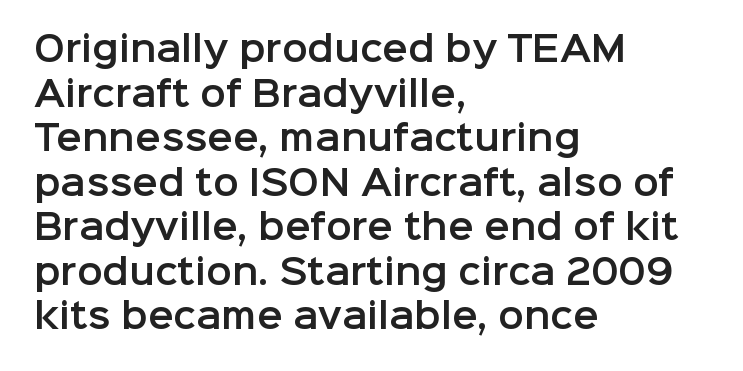
The passage shown is typeset with a sans-serif family. Character widths vary here, with narrow letters taking less room than wide ones. Vertically, the passage feels balanced, rows spaced as you'd expect. Between one letter and the next there's only the usual sliver of space. These lines stack with their left ends in a neat column. In terms of posture, this sample is upright.
